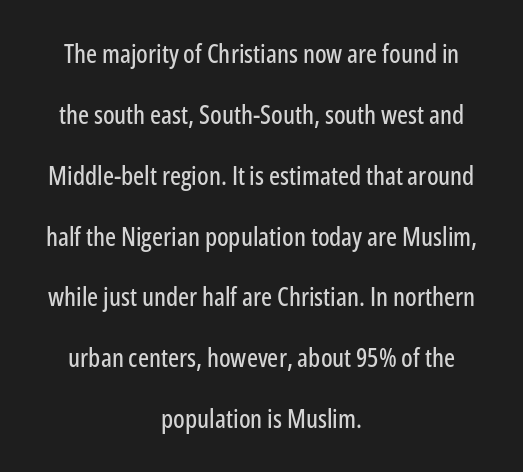
Q: Is the text italic (slanted)? A: No, it is upright.
Q: Is the text underlined? A: No.
Q: How is the paragraph aligned? A: Centered.
Q: Is the spacing between letters normal or unusually wide? A: Normal.
Q: Is the spacing between lines tight, normal or loose? A: Loose.
